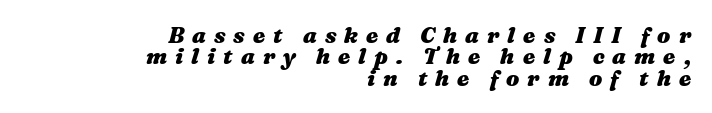
{"italic": "yes", "lean": "right", "slant_degrees": 16, "bold": "yes", "underline": "no", "align": "right", "line_spacing": "tight", "line_spacing_ratio": 0.97, "letter_spacing": "wide", "letter_spacing_em": 0.36, "glyph_px": 22}
